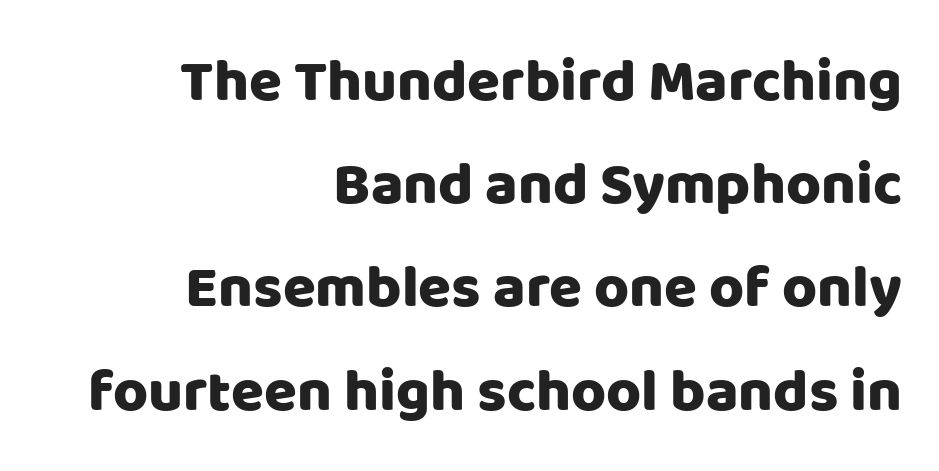
The image shows 60 px sans-serif type, upright; set right-aligned, line spacing 1.72x, normal letter spacing, not underlined; low stroke contrast and a large x-height.
